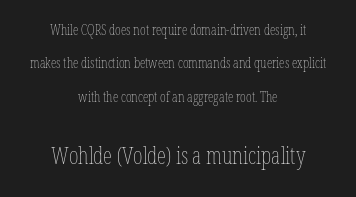
The image shows 23 px text type, upright; set centered, loose line spacing (2.39x), normal letter spacing, not underlined; the second (bottom) block is 1.64x larger.
